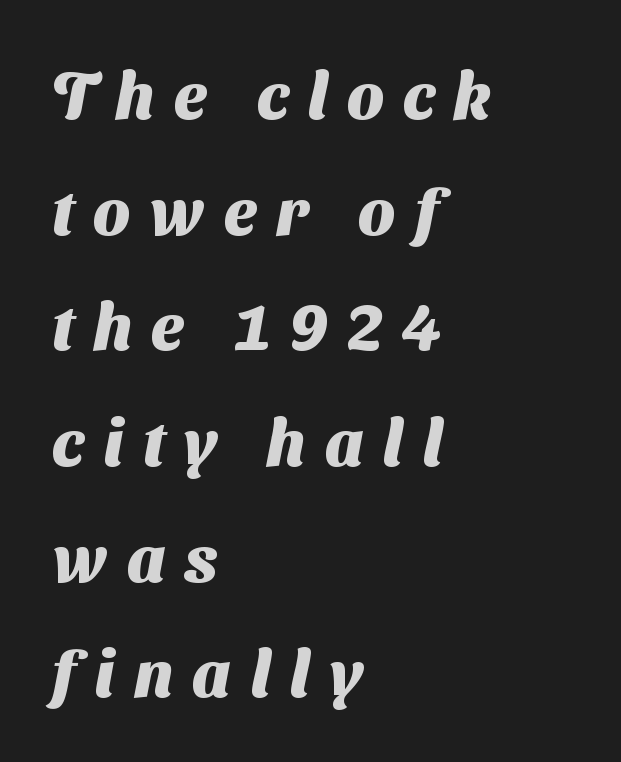
Q: Is the text bold? A: Yes.
Q: Is the typeface a serif or a sans-serif typeface? A: Sans-serif.
Q: Is the text underlined? A: No.
Q: How is the paragraph aligned? A: Left-aligned.
Q: Is the spacing between letters normal or unusually wide? A: Unusually wide.
Q: Width (condensed, normal, or wide)? A: Normal.
Q: Stroke contrast? A: Medium.
Q: x-height? A: Medium.
Q: Monospaced? A: No.
